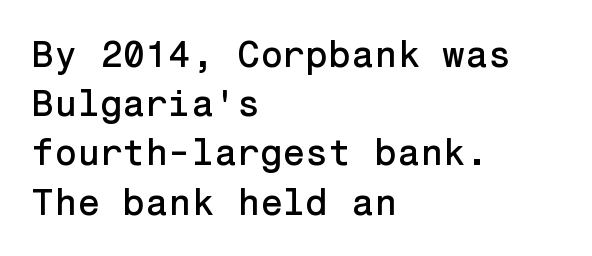
{"serif": "no", "italic": "no", "width": "normal", "stroke_contrast": "low", "x_height": "medium", "underline": "no", "align": "left", "line_spacing": "normal", "line_spacing_ratio": 1.33, "letter_spacing": "normal", "letter_spacing_em": 0.0, "glyph_px": 37}
